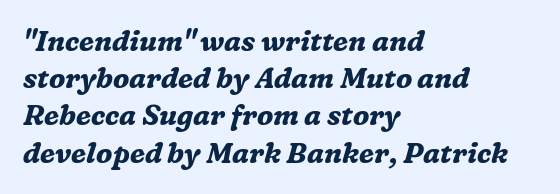
The image shows 28 px bold serif type, italic (leaning right); set left-aligned, normal line spacing (1.33x), normal letter spacing, not underlined; medium stroke contrast and a medium x-height.
